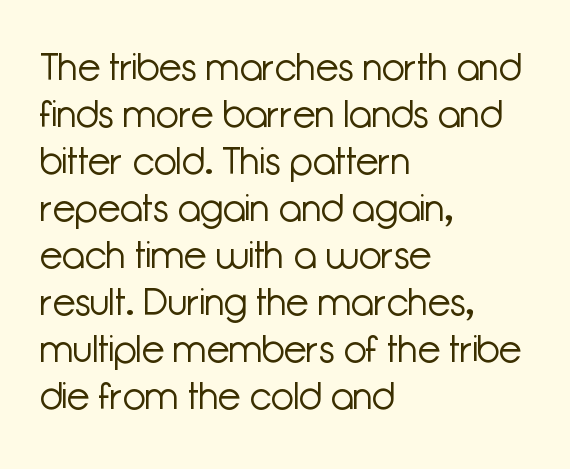
No heavy texture on the line: the type isn't bold. The compositor pushed each line to the left boundary. Vertical strokes here are truly vertical. The rendering uses a moderate line-height, typical for paragraphs. Here the designer chose a conventional face with non-uniform glyph widths.
